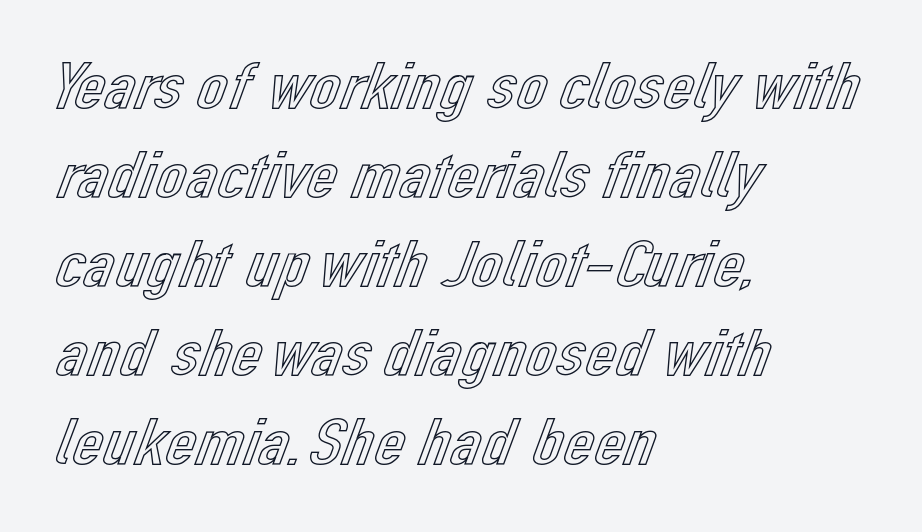
The image shows 68 px text type; set left-aligned, normal line spacing (1.31x), normal letter spacing, not underlined; a medium x-height.
